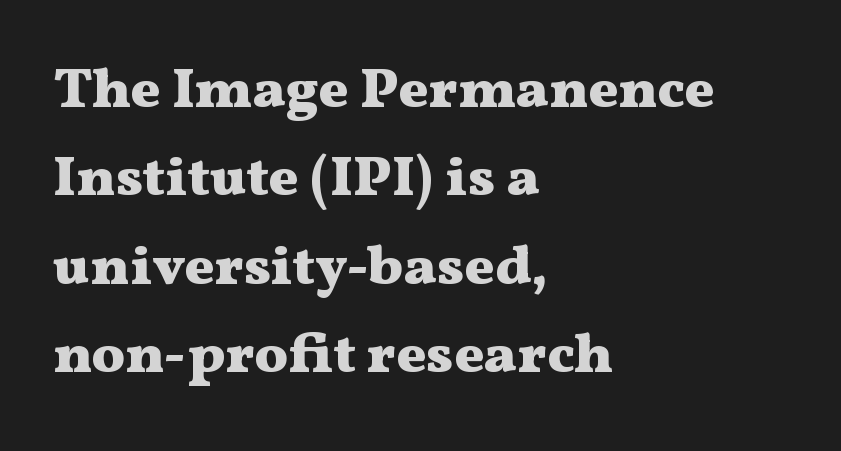
The image shows 56 px heavy, wide serif type, upright; set left-aligned, normal line spacing (1.58x), normal letter spacing, not underlined; medium stroke contrast and a medium x-height.
